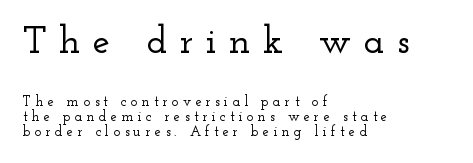
If you drew a line through each stem, it would be perfectly vertical. This sample trades vertical openness for compactness between lines. A clean baseline with only descenders dipping below it. Leftover space on each line is placed entirely after the last word. A typesetter would call this proportional, since set widths differ per character.
